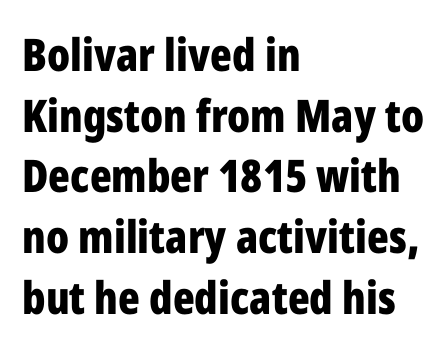
The image shows 45 px bold, condensed sans-serif type, upright; set left-aligned, normal line spacing (1.35x), normal letter spacing, not underlined; low stroke contrast and a medium x-height.
